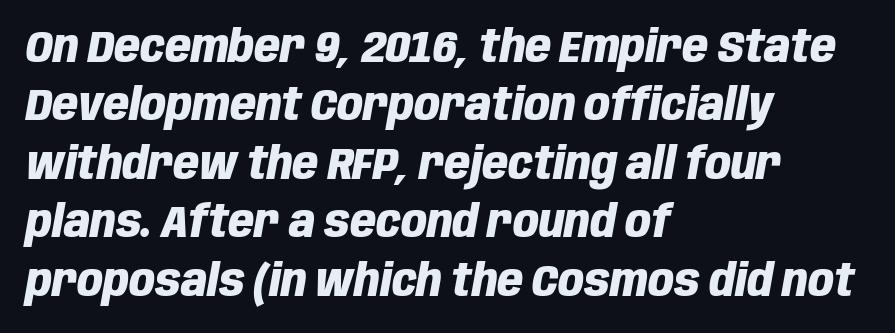
This is heavy type, rendered in bold. Casual observation: everything's shoved over to the left. The passage shown is not underscored anywhere. Is the type slanted? Yes — the strokes lean at a clear angle.
